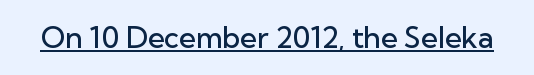
{"serif": "no", "italic": "no", "bold": "semi", "weight": "semibold", "width": "normal", "stroke_contrast": "low", "x_height": "medium", "monospaced": "no", "underline": "yes", "letter_spacing": "normal", "letter_spacing_em": 0.0, "glyph_px": 29}
